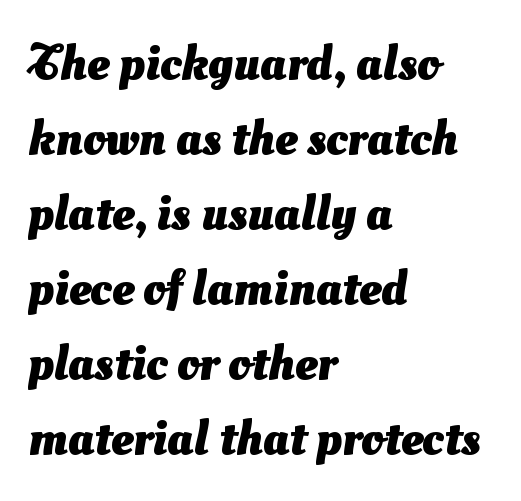
The image shows 50 px heavy sans-serif type; set left-aligned, normal line spacing (1.5x), normal letter spacing, not underlined; medium stroke contrast and a small x-height.
